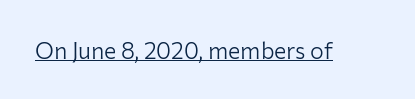
Q: Is the text bold? A: No.
Q: Is the text italic (slanted)? A: No, it is upright.
Q: Is the text underlined? A: Yes.
Q: Is the spacing between letters normal or unusually wide? A: Normal.
